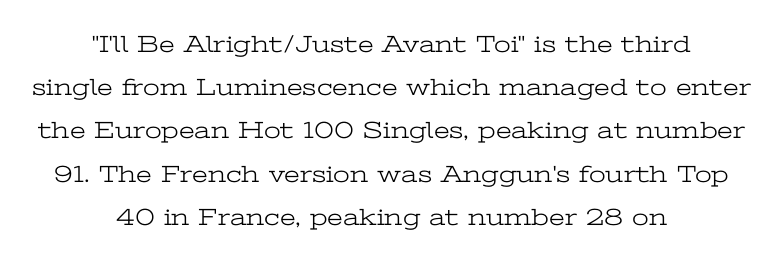
{"italic": "no", "bold": "no", "underline": "no", "align": "center", "line_spacing_ratio": 1.8, "letter_spacing": "normal", "letter_spacing_em": 0.0, "glyph_px": 24}
